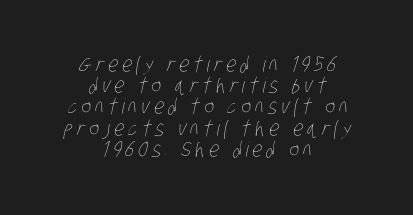
This sample trades vertical openness for compactness between lines. One-word summary of the alignment: center. Letter spacing: wide. Underlining? Definitely not there. The letters look calm and open, with moderate or lighter stems.
